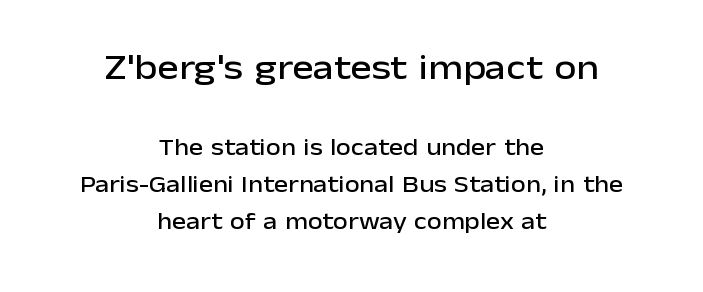
Is this a fixed-width face? No — the glyphs have proportional, varying widths. Reading down the column, the eye jumps a familiar distance to each next line. Top chunk: large. Bottom chunk: small. Glance below the letters and you will spot only blank space.
